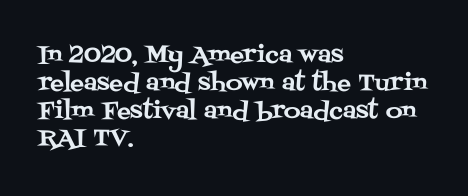
Here the glyphs are tracked normally, forming tight word shapes. The specimen omits any rule beneath the text block's lines. Vertical strokes here are truly vertical. The lines in this sample share a left origin and differ only in where they stop.
